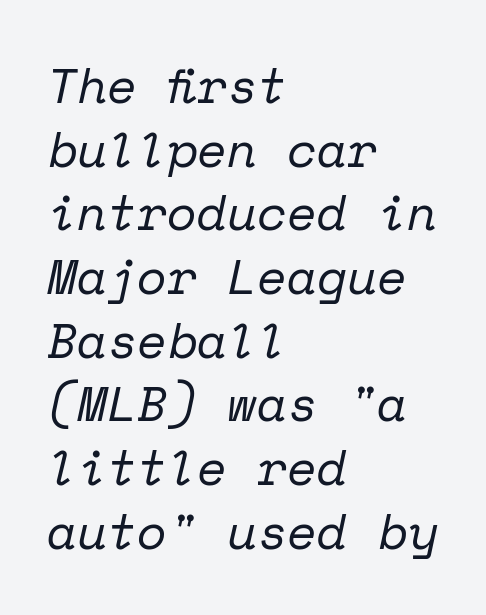
{"serif": "yes", "italic": "yes", "lean": "right", "slant_degrees": 12, "bold": "no", "weight": "regular", "width": "normal", "stroke_contrast": "low", "x_height": "medium", "monospaced": "yes", "underline": "no", "align": "left", "line_spacing": "normal", "line_spacing_ratio": 1.3, "letter_spacing": "normal", "letter_spacing_em": 0.0, "glyph_px": 49}
